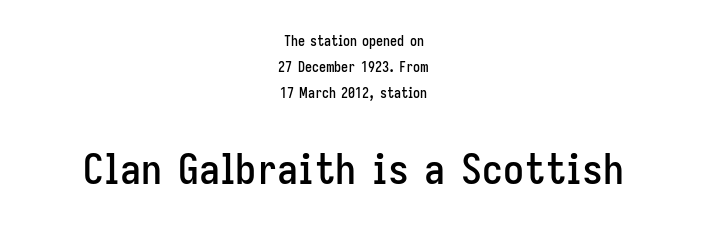
{"serif": "no", "italic": "no", "width": "condensed", "stroke_contrast": "low", "x_height": "medium", "monospaced": "no", "underline": "no", "align": "center", "line_spacing_ratio": 1.85, "letter_spacing": "normal", "letter_spacing_em": 0.0, "larger_block": "second", "size_ratio": 3.0, "glyph_px": 42}
